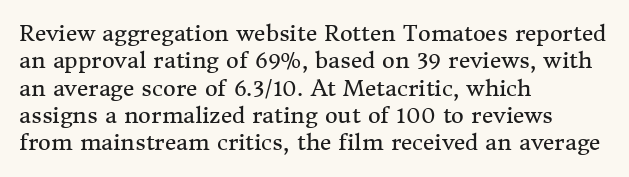
The image shows 22 px text type, upright; set left-aligned, line spacing 1.24x, normal letter spacing, not underlined.
